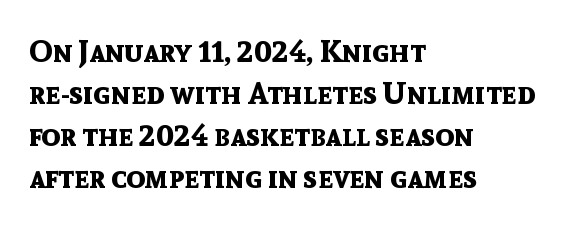
Q: Is the text bold? A: Yes.
Q: Is the text italic (slanted)? A: No, it is upright.
Q: Is the typeface a serif or a sans-serif typeface? A: Sans-serif.
Q: Is the text underlined? A: No.
Q: How is the paragraph aligned? A: Left-aligned.
Q: Is the spacing between letters normal or unusually wide? A: Normal.
Q: Is the spacing between lines tight, normal or loose? A: Normal.
Q: Width (condensed, normal, or wide)? A: Normal.
Q: x-height? A: Medium.
Q: Monospaced? A: No.
